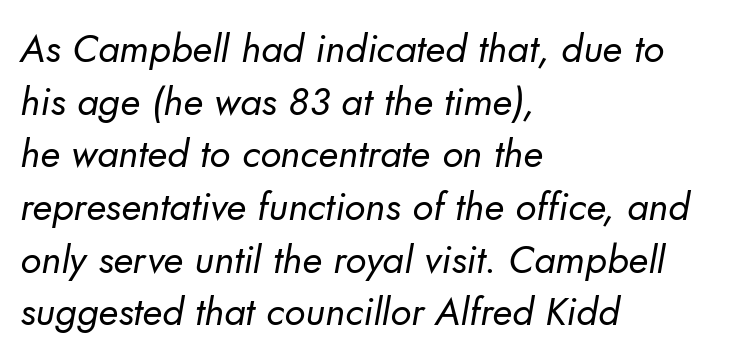
Q: Is the text bold? A: No.
Q: Is the typeface a serif or a sans-serif typeface? A: Sans-serif.
Q: Is the text underlined? A: No.
Q: How is the paragraph aligned? A: Left-aligned.
Q: Is the spacing between letters normal or unusually wide? A: Normal.
Q: Is the spacing between lines tight, normal or loose? A: Normal.
Q: Width (condensed, normal, or wide)? A: Normal.
Q: Stroke contrast? A: Low.
Q: x-height? A: Small.
Q: Monospaced? A: No.
